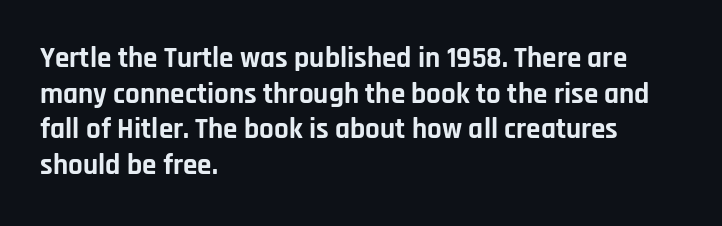
Q: Is the text bold? A: Yes.
Q: Is the text italic (slanted)? A: No, it is upright.
Q: Is the typeface a serif or a sans-serif typeface? A: Sans-serif.
Q: Is the text underlined? A: No.
Q: How is the paragraph aligned? A: Left-aligned.
Q: Is the spacing between letters normal or unusually wide? A: Normal.
Q: Width (condensed, normal, or wide)? A: Normal.
Q: Stroke contrast? A: Low.
Q: x-height? A: Large.
Q: Monospaced? A: No.
